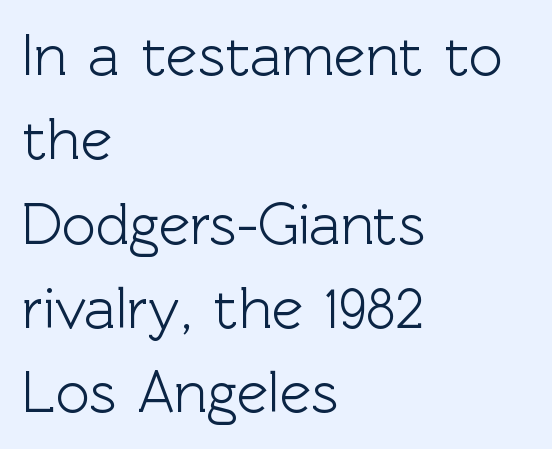
{"serif": "no", "italic": "no", "width": "normal", "x_height": "medium", "monospaced": "no", "underline": "no", "align": "left", "line_spacing": "normal", "line_spacing_ratio": 1.43, "letter_spacing": "normal", "letter_spacing_em": 0.0, "glyph_px": 59}
